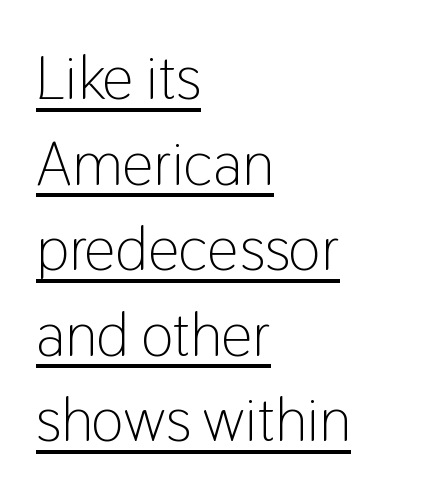
Each line of the rendering has a horizontal stroke beneath the glyphs. Tracking value appears to be zero — textbook default spacing. Characters remain perfectly vertical along every line. The rendering uses natural spacing where letterforms have individual widths. Nothing heavy about these letters — not bold at all.
